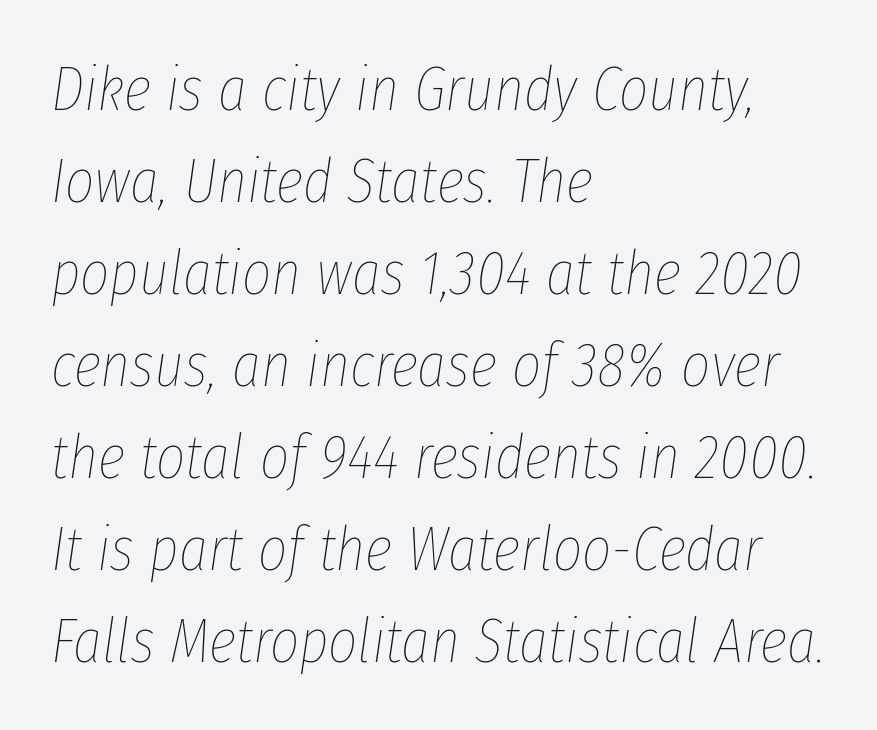
The image shows 63 px thin, condensed type, italic (leaning right); set left-aligned, normal line spacing (1.46x), normal letter spacing, not underlined; low stroke contrast and a medium x-height.
